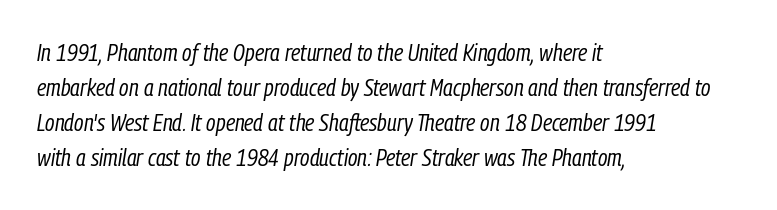
Q: Is the text bold? A: No.
Q: Is the text italic (slanted)? A: Yes, it leans right by about 9 degrees.
Q: Is the text underlined? A: No.
Q: How is the paragraph aligned? A: Left-aligned.
Q: Is the spacing between letters normal or unusually wide? A: Normal.
Q: Is the spacing between lines tight, normal or loose? A: Normal.
